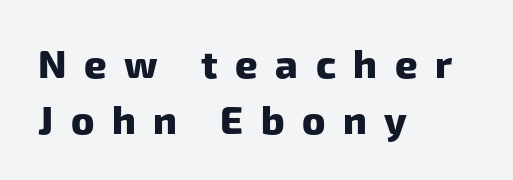
Varying glyph widths throughout — classic text-font behaviour. Font category for this specimen: sans-serif. Line starts are locked; line ends wander. Regular leading.
